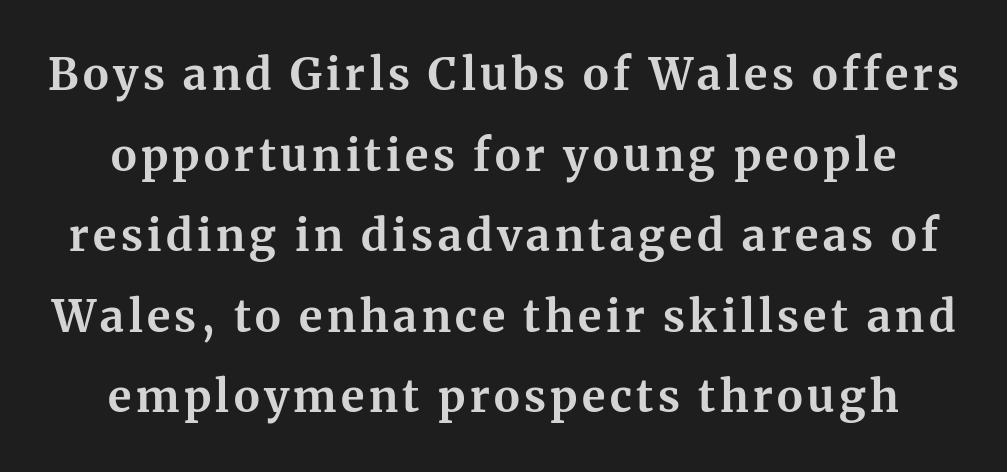
Q: Is the text bold? A: Yes.
Q: Is the text italic (slanted)? A: No, it is upright.
Q: Is the typeface a serif or a sans-serif typeface? A: Serif.
Q: Is the text underlined? A: No.
Q: Width (condensed, normal, or wide)? A: Normal.
Q: Stroke contrast? A: Medium.
Q: x-height? A: Medium.
Q: Monospaced? A: No.
